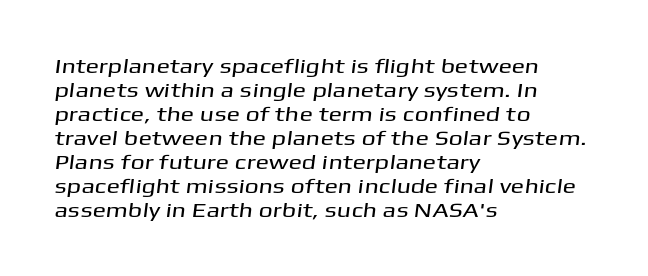
Q: Is the text underlined? A: No.
Q: How is the paragraph aligned? A: Left-aligned.
Q: Is the spacing between letters normal or unusually wide? A: Normal.
